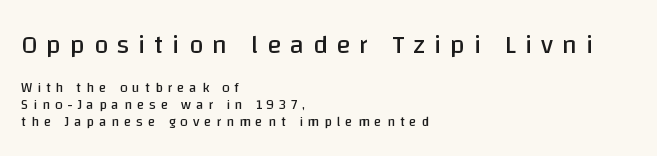
The image shows 26 px text type, upright; set left-aligned, line spacing 1.22x, unusually wide letter spacing (+0.34 em), not underlined; the first (top) block is 1.86x larger.
